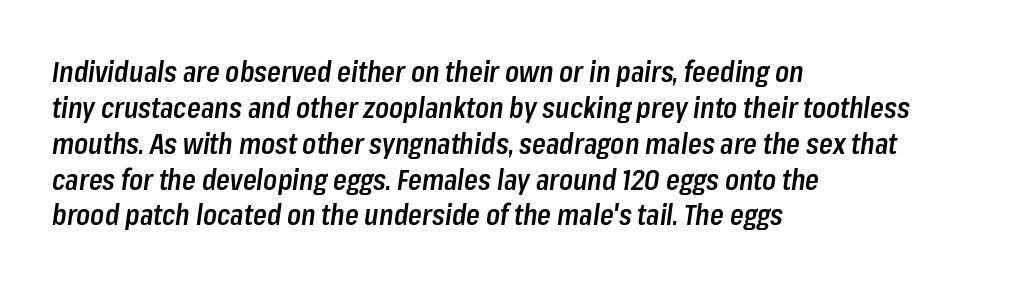
The passage is arranged the way most books set body copy — flush left. Underlining? Definitely not there. The line-height multiplier appears to be the usual default. Here the glyphs are tracked normally, forming tight word shapes. The passage shown is typed in a proportional face where columns would drift.
